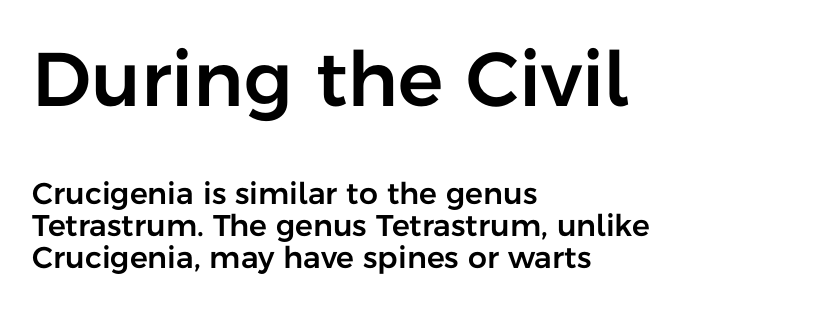
The horizontal fit of the characters is conventional and even. Glance below the letters and you will spot only blank space. Teacher's note: observe the even left margin — that is flush-left alignment. This sample has the flowing, uneven cadence of proportional lettering.
